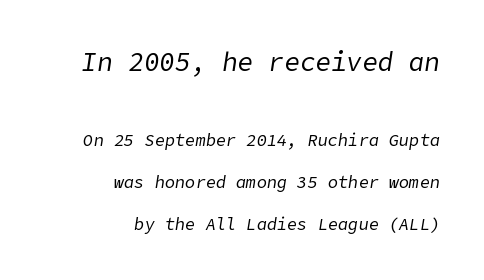
Reading down the block, your eye finds every line finishing at a fixed right position. The face used here is rendered with its standard letterfit. The font is comparable to plain body text, perhaps lighter. Top chunk: large. Bottom chunk: small.
